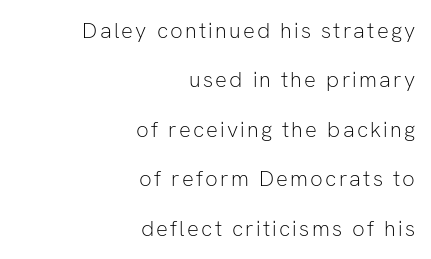
Q: Is the text bold? A: No.
Q: Is the text italic (slanted)? A: No, it is upright.
Q: Is the text underlined? A: No.
Q: How is the paragraph aligned? A: Right-aligned.
Q: Is the spacing between lines tight, normal or loose? A: Loose.
